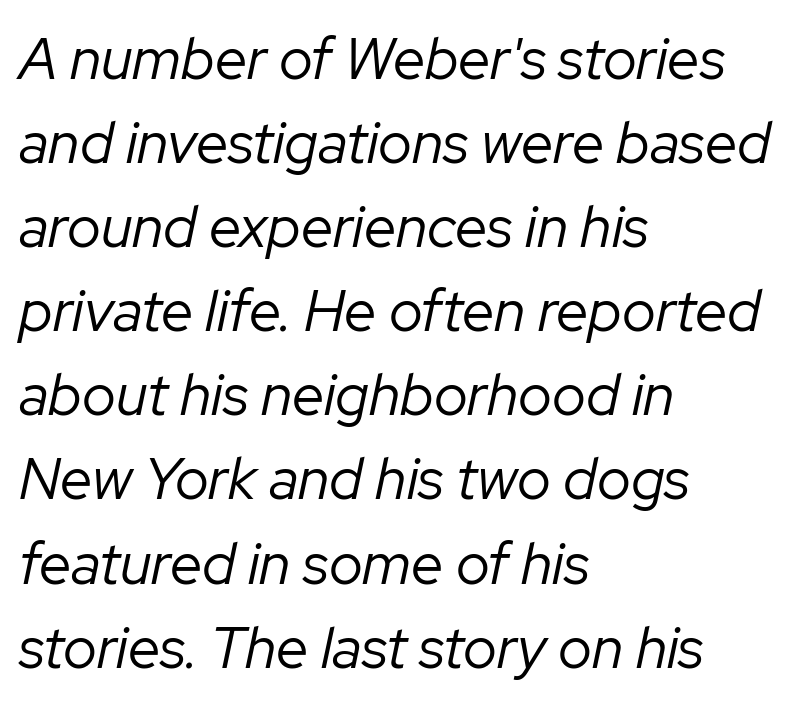
{"italic": "yes", "lean": "right", "slant_degrees": 12, "bold": "no", "weight": "regular", "width": "normal", "stroke_contrast": "low", "x_height": "medium", "monospaced": "no", "underline": "no", "align": "left", "line_spacing": "normal", "line_spacing_ratio": 1.45, "letter_spacing": "normal", "letter_spacing_em": 0.0, "glyph_px": 58}
